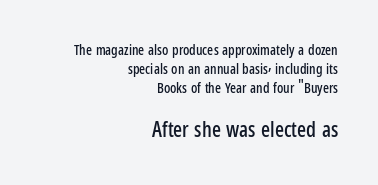
Scale increases going downward across the two blocks. The space beneath each line is pristine and unruled. Words appear dense and cohesive because spacing is normal. In terms of leading, this rendering sits right in the middle. The lines are quadded right.
